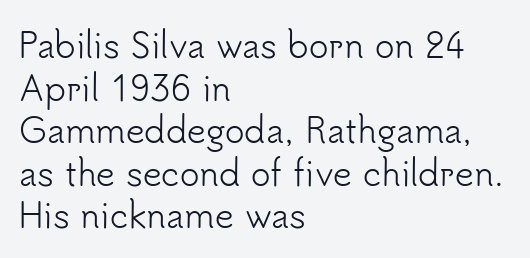
{"serif": "no", "italic": "no", "bold": "no", "weight": "light", "width": "normal", "stroke_contrast": "low", "x_height": "small", "monospaced": "no", "underline": "no", "align": "left", "line_spacing": "normal", "line_spacing_ratio": 1.29, "letter_spacing": "normal", "letter_spacing_em": 0.0, "glyph_px": 33}
